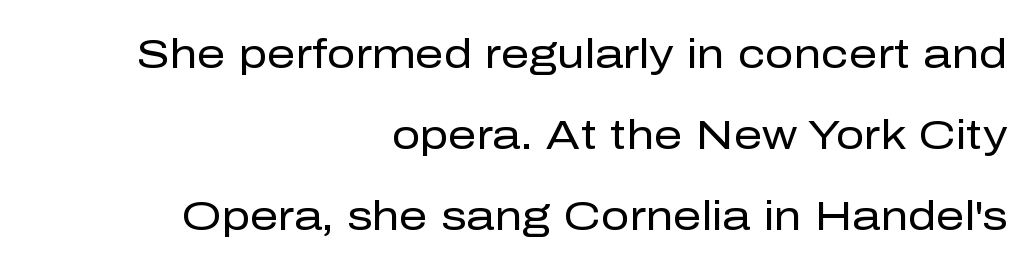
The image shows 40 px regular-weight sans-serif type, upright; set right-aligned, loose line spacing (2.03x), normal letter spacing, not underlined; low stroke contrast and a medium x-height.
